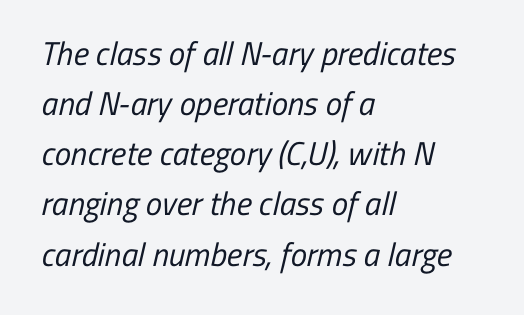
The image shows 33 px regular-weight, condensed sans-serif type; set left-aligned, normal line spacing (1.52x), normal letter spacing, not underlined; low stroke contrast and a medium x-height.
